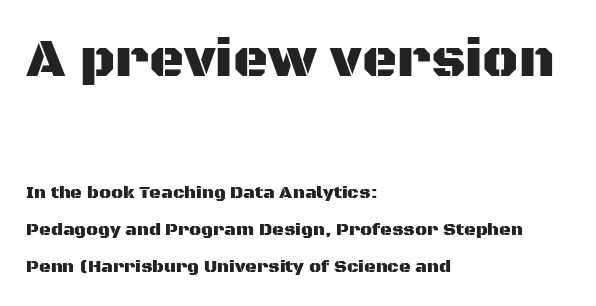
{"serif": "no", "italic": "no", "width": "normal", "stroke_contrast": "medium", "x_height": "large", "monospaced": "no", "underline": "no", "align": "left", "line_spacing": "loose", "line_spacing_ratio": 2.07, "letter_spacing": "normal", "letter_spacing_em": 0.0, "larger_block": "first", "size_ratio": 3.0, "glyph_px": 54}
